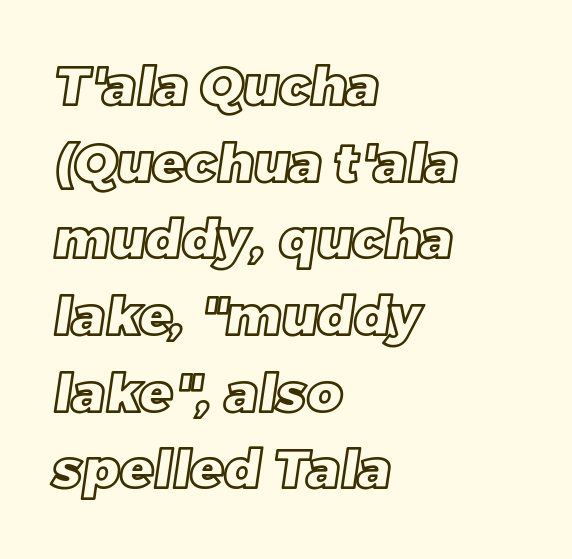
The image shows 54 px text type; set left-aligned, normal line spacing (1.42x), normal letter spacing, not underlined; a large x-height.
